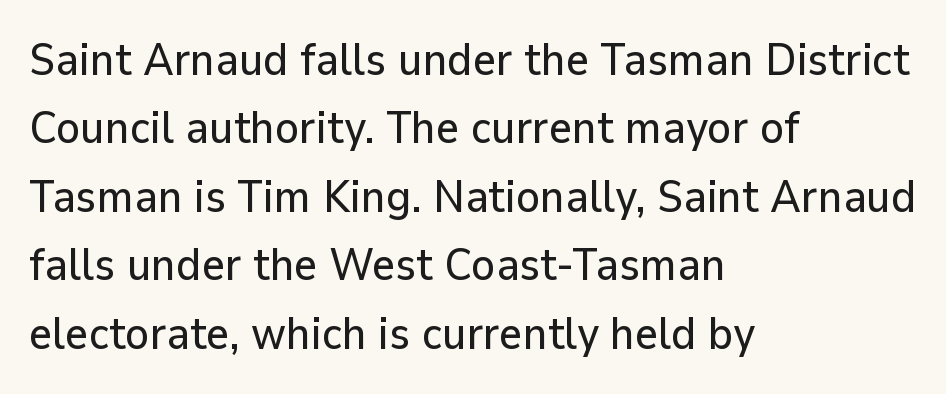
Q: Is the text italic (slanted)? A: No, it is upright.
Q: Is the typeface a serif or a sans-serif typeface? A: Sans-serif.
Q: Is the text underlined? A: No.
Q: How is the paragraph aligned? A: Left-aligned.
Q: Is the spacing between letters normal or unusually wide? A: Normal.
Q: Is the spacing between lines tight, normal or loose? A: Normal.
Q: Width (condensed, normal, or wide)? A: Normal.
Q: Stroke contrast? A: Low.
Q: x-height? A: Medium.
Q: Monospaced? A: No.
